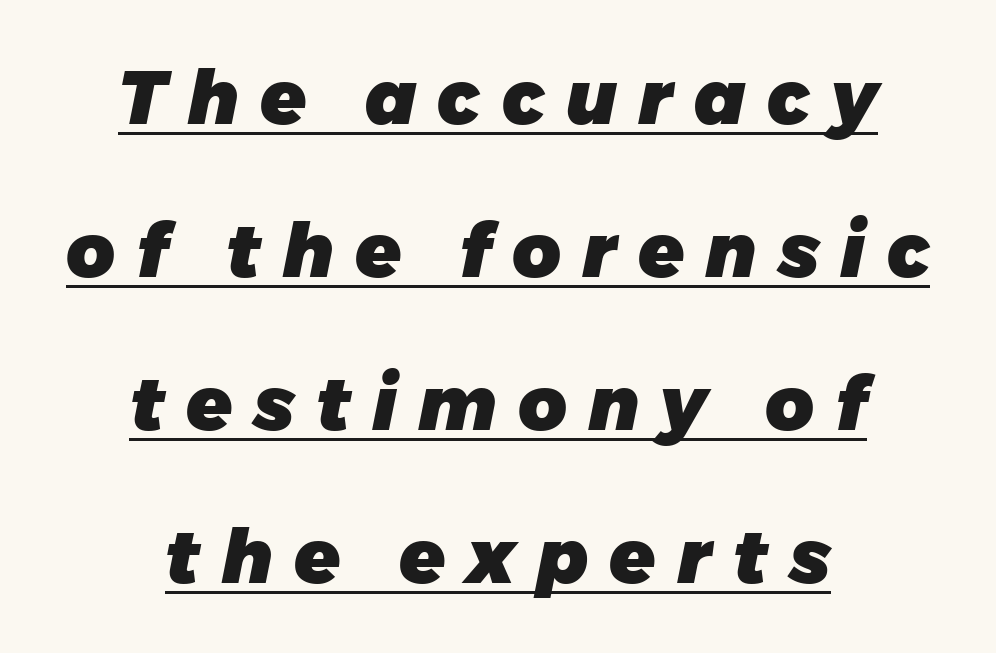
The image shows 75 px heavy sans-serif type; set centered, loose line spacing (2.04x), unusually wide letter spacing (+0.28 em), underlined; low stroke contrast and a large x-height.
